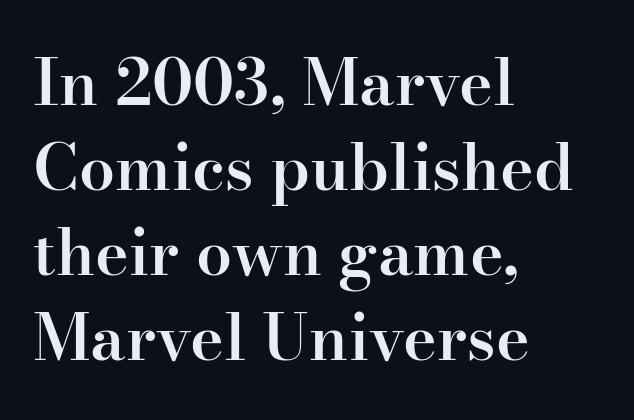
The face used here is proportionally spaced, like ordinary book or web type. Honestly, there is no underline to notice here at all. Vertical spacing — default. The designer went with a serif here, giving each stem small feet. In terms of weight, the rendering is demibold, just under bold.
